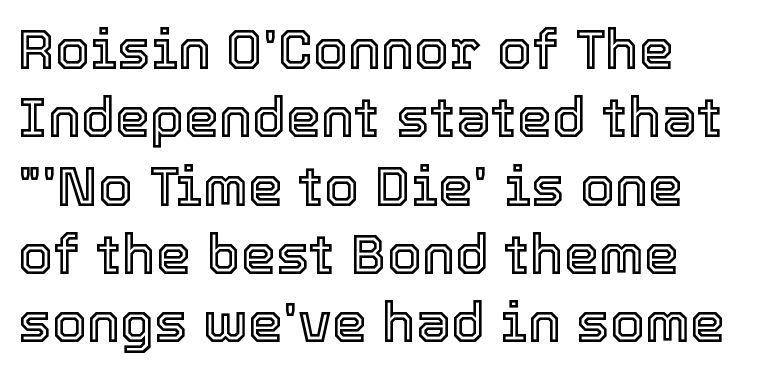
The zone under the glyphs is completely vacant. There is no visible air inserted between adjacent glyphs. One-word summary of the alignment: left. A roman cut, with each character standing at attention. Note the varied advance widths — an 'i' is clearly narrower than an 'm'.
